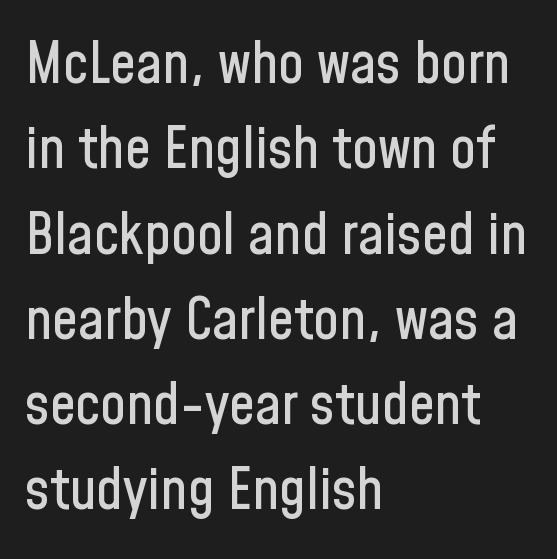
The image shows 58 px condensed sans-serif type, upright; set left-aligned, normal line spacing (1.47x), normal letter spacing, not underlined; low stroke contrast and a medium x-height.
